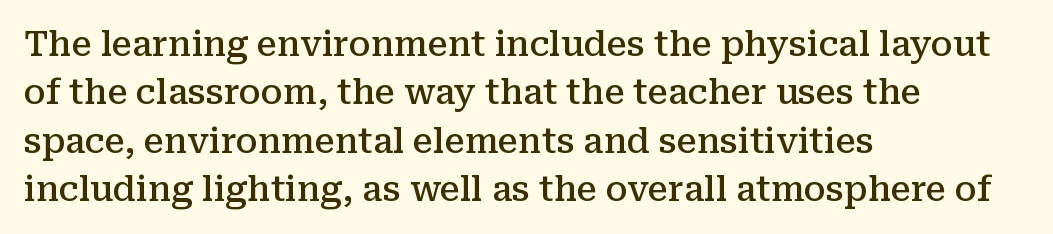
Glyph-to-glyph distance matches everyday printed text. The type family on display is of the serif kind. It's the straight-up-and-down kind of type. Underlining? Definitely not there.
